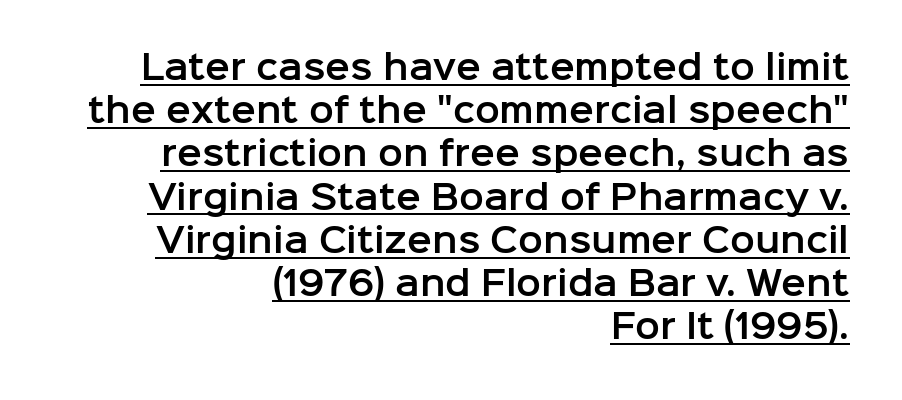
The image shows 33 px sans-serif type, upright; set right-aligned, normal line spacing (1.31x), normal letter spacing, underlined; low stroke contrast and a medium x-height.
